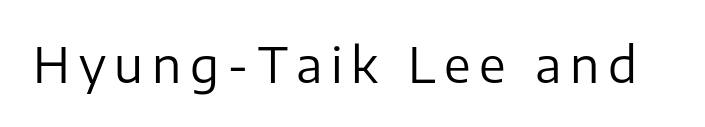
Do the letters lean? They stand straight. Classification — sans serif. The strokes are not fattened; the text isn't bold. Think of a printed novel: that variable character pitch is what you see here. Plain, unruled lines of type.
